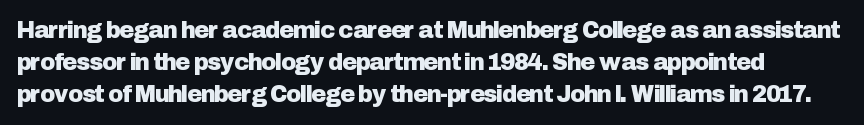
Does the leading feel generous? No, just average. The paragraph shown leans on its left margin. The string is rendered with underlining switched off. Here the glyphs are tracked normally, forming tight word shapes. The font's upright variant was chosen for this text.
